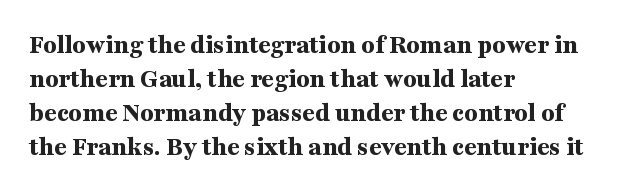
The image shows 27 px bold type, upright; set left-aligned, normal line spacing (1.26x), normal letter spacing, not underlined.
